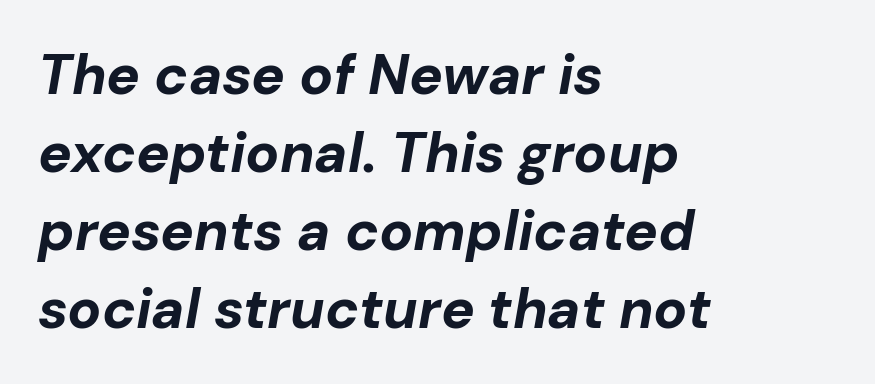
The image shows 56 px bold type, italic (leaning right); set left-aligned, normal line spacing (1.39x), normal letter spacing, not underlined; low stroke contrast and a medium x-height.
